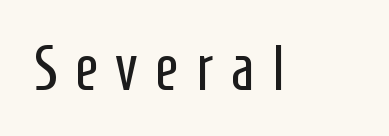
The image shows 65 px regular-weight, condensed sans-serif type, upright; set unusually wide letter spacing (+0.27 em), not underlined; low stroke contrast and a medium x-height.
